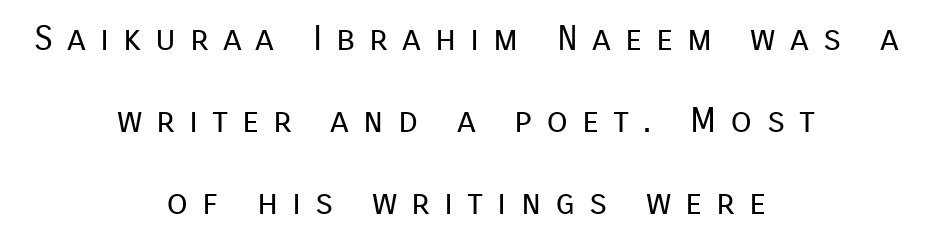
Q: Is the text bold? A: No.
Q: Is the text italic (slanted)? A: No, it is upright.
Q: Is the typeface a serif or a sans-serif typeface? A: Sans-serif.
Q: Is the text underlined? A: No.
Q: How is the paragraph aligned? A: Centered.
Q: Is the spacing between letters normal or unusually wide? A: Unusually wide.
Q: Is the spacing between lines tight, normal or loose? A: Loose.
Q: Width (condensed, normal, or wide)? A: Normal.
Q: Stroke contrast? A: Low.
Q: x-height? A: Medium.
Q: Monospaced? A: No.
